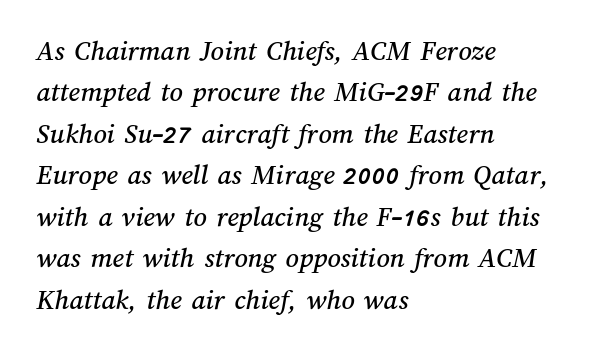
{"width": "normal", "stroke_contrast": "medium", "x_height": "medium", "monospaced": "no", "underline": "no", "align": "left", "line_spacing": "normal", "line_spacing_ratio": 1.43, "letter_spacing": "normal", "letter_spacing_em": 0.0, "glyph_px": 29}
